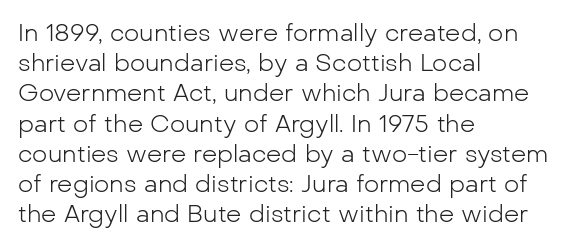
{"italic": "no", "bold": "no", "underline": "no", "align": "left", "line_spacing": "normal", "line_spacing_ratio": 1.26, "letter_spacing": "normal", "letter_spacing_em": 0.0, "glyph_px": 24}
